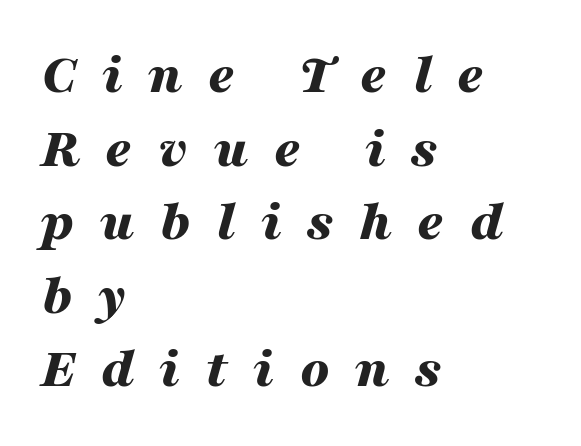
A classic flush-left, rag-right setting is used for this passage. The typesetting leans heavy: a genuine bold. The vertical gap from one line to the next is medium. The typography opts for an oblique posture over an upright one. Students, note that the glyphs here are deliberately spaced far apart. Just letters on the line, the space beneath them empty.
